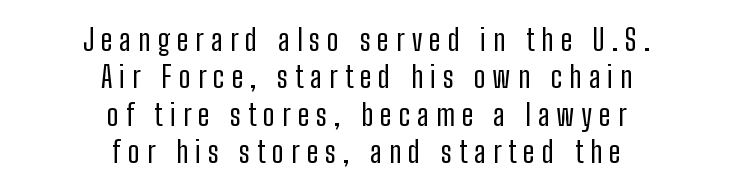
Q: Is the text bold? A: No.
Q: Is the text italic (slanted)? A: No, it is upright.
Q: Is the typeface a serif or a sans-serif typeface? A: Sans-serif.
Q: Is the text underlined? A: No.
Q: How is the paragraph aligned? A: Centered.
Q: Is the spacing between letters normal or unusually wide? A: Unusually wide.
Q: Is the spacing between lines tight, normal or loose? A: Normal.
Q: Width (condensed, normal, or wide)? A: Condensed.
Q: Stroke contrast? A: Low.
Q: x-height? A: Medium.
Q: Monospaced? A: No.
